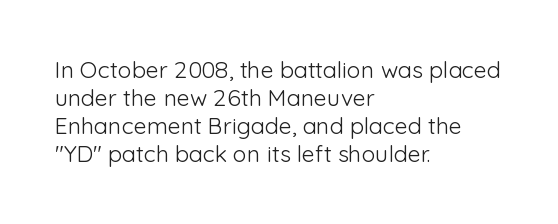
{"italic": "no", "bold": "no", "underline": "no", "align": "left", "line_spacing_ratio": 1.22, "letter_spacing": "normal", "letter_spacing_em": 0.0, "glyph_px": 23}
